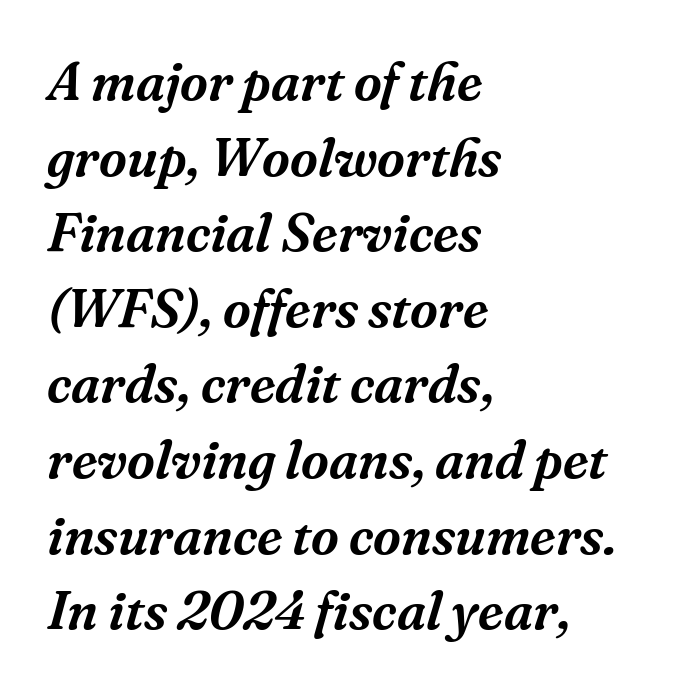
The image shows 54 px serif type, italic (leaning right); set left-aligned, normal line spacing (1.4x), normal letter spacing, not underlined; medium stroke contrast and a medium x-height.
